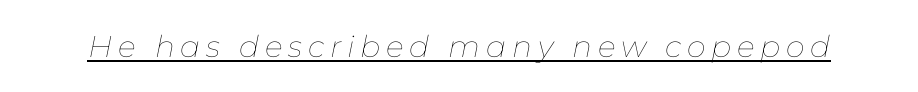
{"italic": "yes", "lean": "right", "slant_degrees": 11, "bold": "no", "weight": "thin", "width": "normal", "stroke_contrast": "low", "x_height": "medium", "monospaced": "no", "underline": "yes", "glyph_px": 30}
